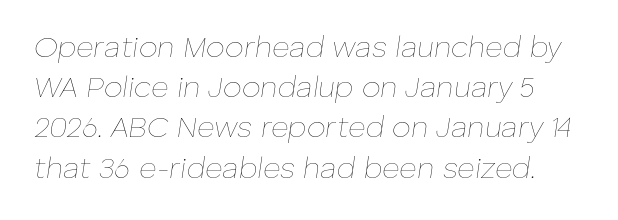
Q: Is the text bold? A: No.
Q: Is the text italic (slanted)? A: Yes, it leans right by about 8 degrees.
Q: Is the text underlined? A: No.
Q: Is the spacing between letters normal or unusually wide? A: Normal.
Q: Is the spacing between lines tight, normal or loose? A: Normal.
Q: Width (condensed, normal, or wide)? A: Normal.
Q: Stroke contrast? A: Low.
Q: x-height? A: Medium.
Q: Monospaced? A: No.
